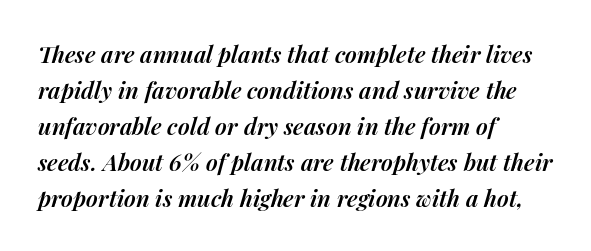
One glance says typical: line gaps are just what's usual. Typographic density is moderately raised because the face is semibold. Lines of text with bare space underneath. The ragged edge is on the right, which tells us the setting is flush left. Honestly, the letter spacing is just normal — you wouldn't notice it. The typography opts for an oblique posture over an upright one.
